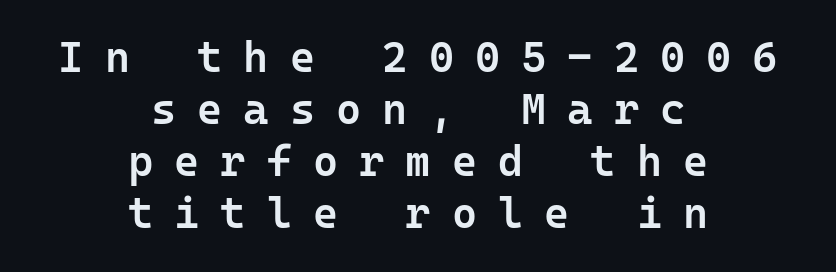
Line starts and ends both wander, symmetrically. Every character here occupies the same horizontal width, giving the sample a typewriter-like rhythm. The rendering shows plain stroke endings on the letterforms — a sans-serif design. A bit beefed up — I'd call it semibold rather than bold. Nope, not italic — everything's standing straight. This rendering widens character spacing well past its baseline value.
